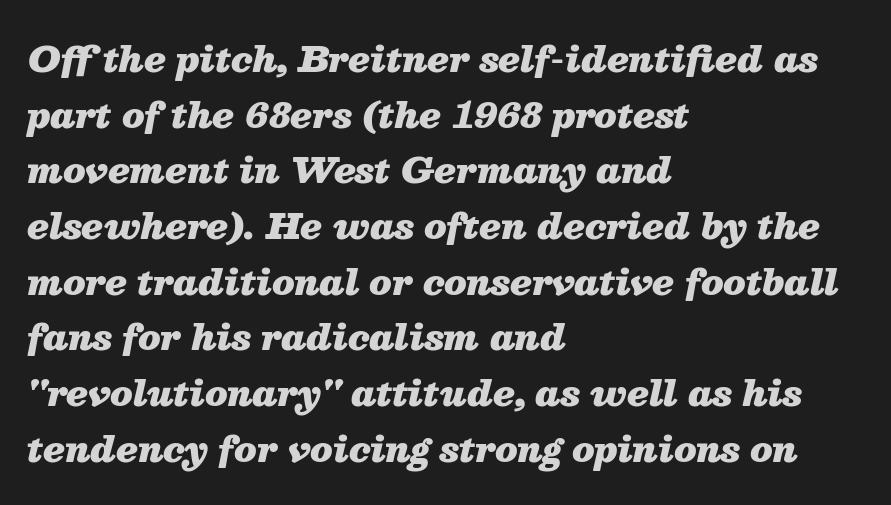
The image shows 35 px heavy type, italic (leaning right); set left-aligned, normal line spacing (1.59x), normal letter spacing, not underlined; medium stroke contrast and a medium x-height.
